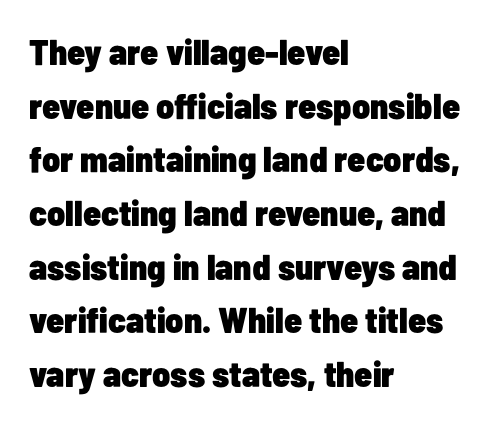
Stroke thickness is high; the sample reads as a true bold. Only glyphs here, with clear space below each row. This rendering employs a face without finishing strokes, i.e., a sans-serif. Tall strokes in this sample are plumb rather than angled. Each line starts at the same left margin while the right side varies. Line spacing here is normal.
